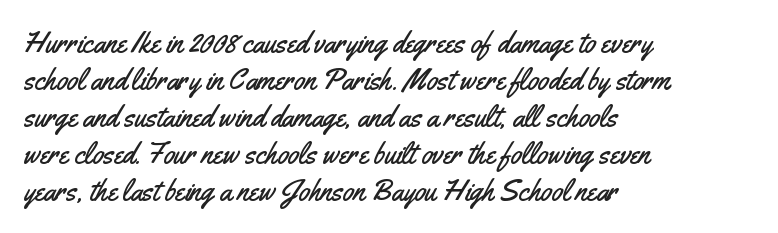
Here the designer chose a conventional face with non-uniform glyph widths. Letters rest on an invisible, unmarked baseline. Typographically, this falls in the sans-serif category. This sample is left-justified, so line endings fall wherever the words run out. Each new line begins a customary step beneath the previous one.
